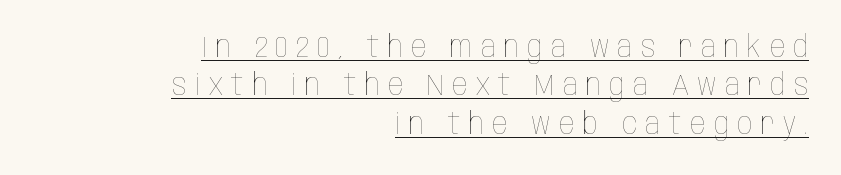
Q: Is the text bold? A: No.
Q: Is the text italic (slanted)? A: No, it is upright.
Q: Is the text underlined? A: Yes.
Q: How is the paragraph aligned? A: Right-aligned.
Q: Is the spacing between letters normal or unusually wide? A: Unusually wide.
Q: Is the spacing between lines tight, normal or loose? A: Normal.
Q: Width (condensed, normal, or wide)? A: Condensed.
Q: Stroke contrast? A: Low.
Q: x-height? A: Large.
Q: Monospaced? A: No.
